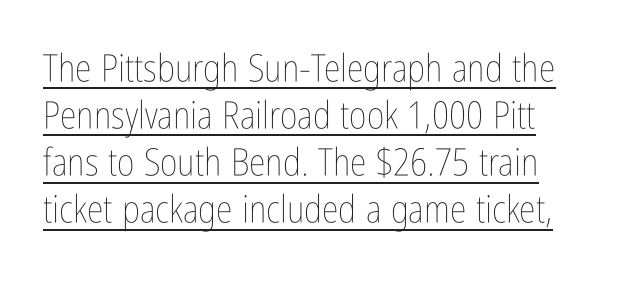
{"italic": "no", "bold": "no", "weight": "thin", "width": "condensed", "stroke_contrast": "low", "x_height": "medium", "monospaced": "no", "underline": "yes", "line_spacing_ratio": 1.24, "letter_spacing": "normal", "letter_spacing_em": 0.0, "glyph_px": 38}
